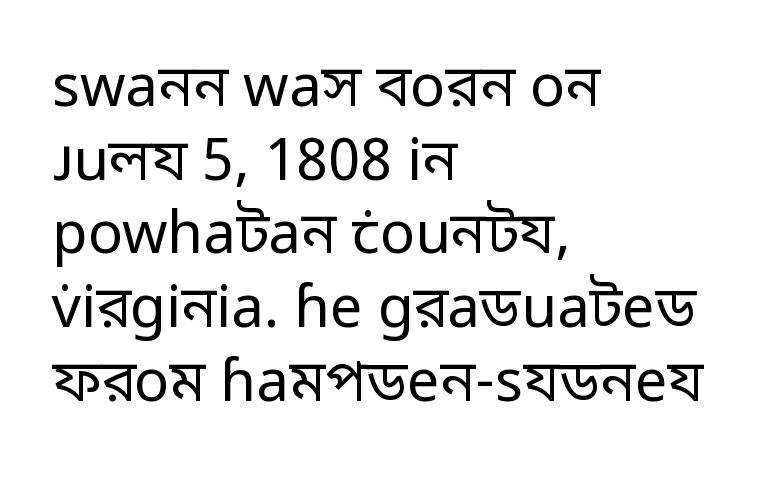
Q: Is the text bold? A: No.
Q: Is the text italic (slanted)? A: No, it is upright.
Q: Is the typeface a serif or a sans-serif typeface? A: Sans-serif.
Q: Is the text underlined? A: No.
Q: How is the paragraph aligned? A: Left-aligned.
Q: Is the spacing between letters normal or unusually wide? A: Normal.
Q: Is the spacing between lines tight, normal or loose? A: Normal.
Q: Width (condensed, normal, or wide)? A: Normal.
Q: Stroke contrast? A: Low.
Q: x-height? A: Medium.
Q: Monospaced? A: No.
